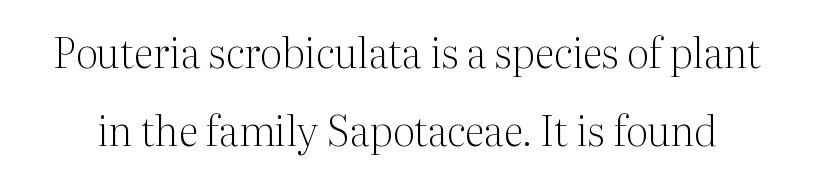
Q: Is the text bold? A: No.
Q: Is the text italic (slanted)? A: No, it is upright.
Q: Is the typeface a serif or a sans-serif typeface? A: Serif.
Q: Is the text underlined? A: No.
Q: Is the spacing between letters normal or unusually wide? A: Normal.
Q: Is the spacing between lines tight, normal or loose? A: Loose.
Q: Width (condensed, normal, or wide)? A: Normal.
Q: Stroke contrast? A: Medium.
Q: x-height? A: Medium.
Q: Monospaced? A: No.
